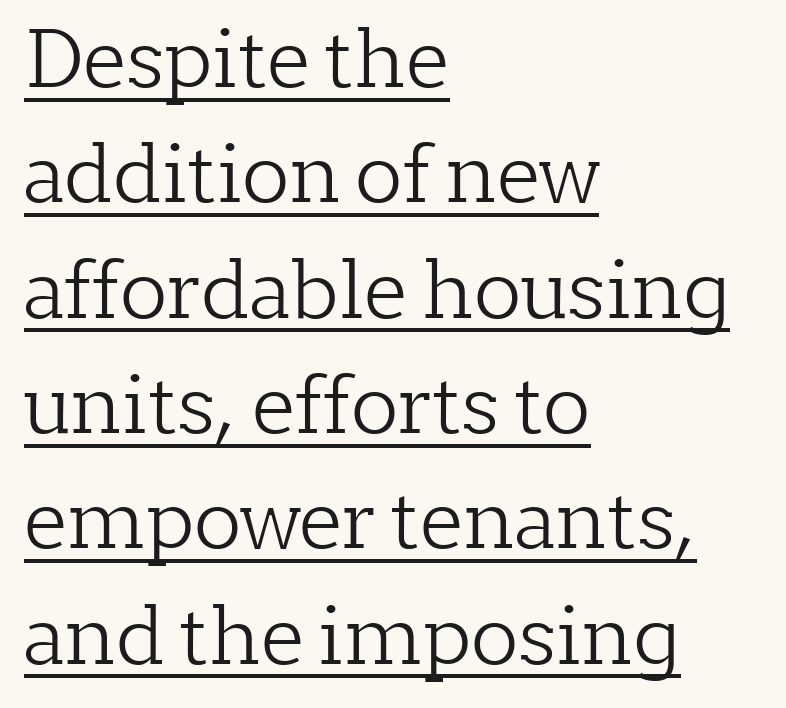
{"serif": "yes", "italic": "no", "bold": "no", "weight": "light", "width": "normal", "stroke_contrast": "low", "x_height": "medium", "monospaced": "no", "underline": "yes", "align": "left", "line_spacing": "normal", "line_spacing_ratio": 1.46, "letter_spacing": "normal", "letter_spacing_em": 0.0, "glyph_px": 79}
